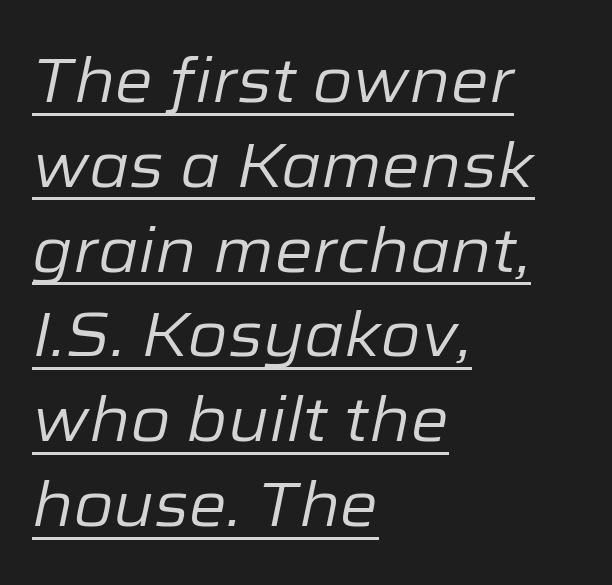
Rendered with sloped, italic letterforms. You could call the tracking neutral — neither tight nor loose. The vertical gap from one line to the next is medium. Each letter keeps its own natural width here, so spacing adapts to shape. The strokes carry an ordinary text weight at most. If you drew a ruler down the left edge, every line would touch it.
